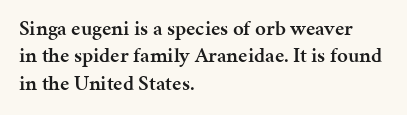
Q: Is the text bold? A: Semi-bold.
Q: Is the text italic (slanted)? A: No, it is upright.
Q: Is the text underlined? A: No.
Q: How is the paragraph aligned? A: Left-aligned.
Q: Is the spacing between letters normal or unusually wide? A: Normal.
Q: Is the spacing between lines tight, normal or loose? A: Normal.
